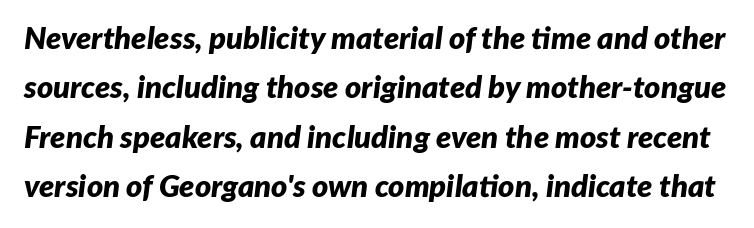
The vertical gap from one line to the next is medium. A full-strength bold gives these letters their thick strokes. The letters are slanted; this is an italic face. The letterforms sit shoulder to shoulder at normal distance.
